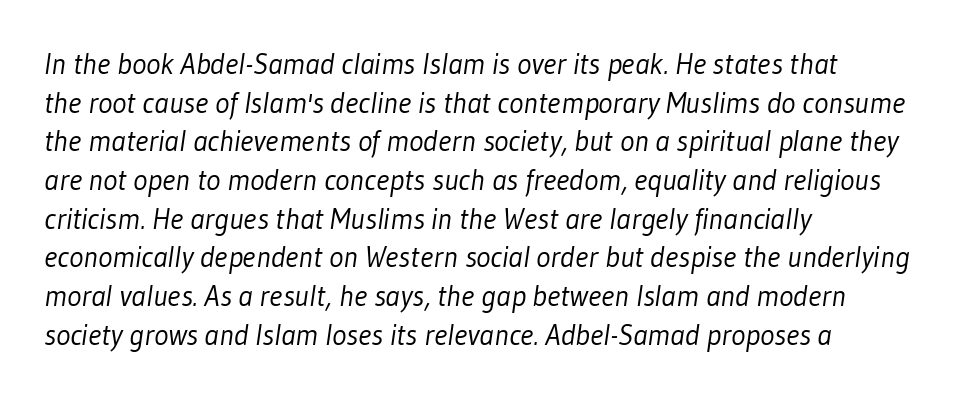
Weight: in the light-to-regular range. Spacing verdict: proportional, widths tailored to each character. Short and long lines alike share a common starting point at left. Here the glyphs are tracked normally, forming tight word shapes.
